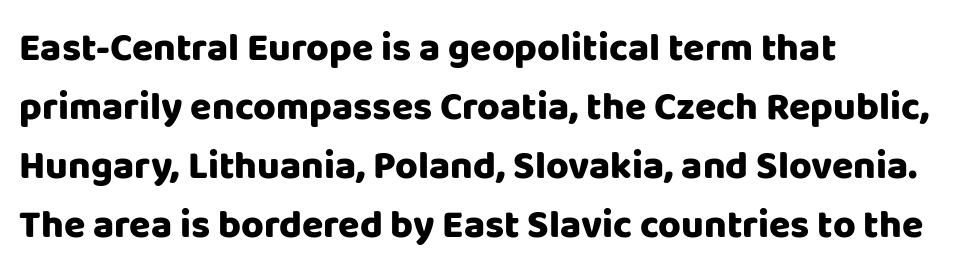
Q: Is the text bold? A: Yes.
Q: Is the text italic (slanted)? A: No, it is upright.
Q: Is the typeface a serif or a sans-serif typeface? A: Sans-serif.
Q: Is the text underlined? A: No.
Q: How is the paragraph aligned? A: Left-aligned.
Q: Is the spacing between letters normal or unusually wide? A: Normal.
Q: Is the spacing between lines tight, normal or loose? A: Normal.
Q: Width (condensed, normal, or wide)? A: Normal.
Q: Stroke contrast? A: Low.
Q: x-height? A: Large.
Q: Monospaced? A: No.
